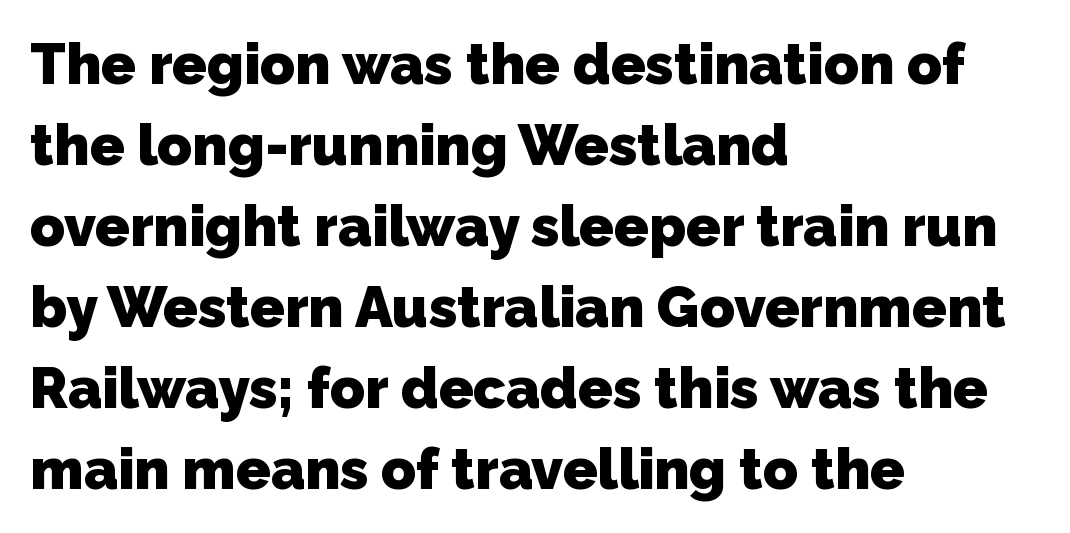
The space directly below the letters is spotless. The strokes are fattened all the way to bold. Is this a fixed-width face? No — the glyphs have proportional, varying widths. Does the leading feel generous? No, just average.
